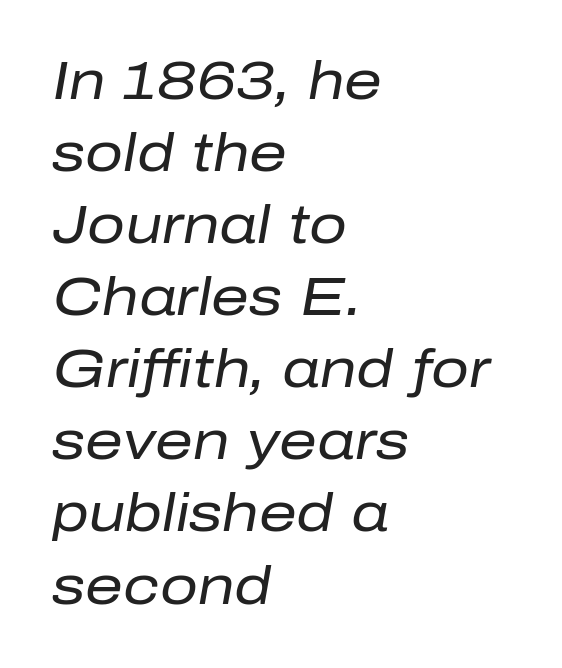
{"italic": "yes", "lean": "right", "slant_degrees": 10, "bold": "no", "weight": "regular", "width": "normal", "stroke_contrast": "low", "x_height": "medium", "monospaced": "no", "underline": "no", "align": "left", "line_spacing": "normal", "line_spacing_ratio": 1.36, "letter_spacing": "normal", "letter_spacing_em": 0.0, "glyph_px": 53}
